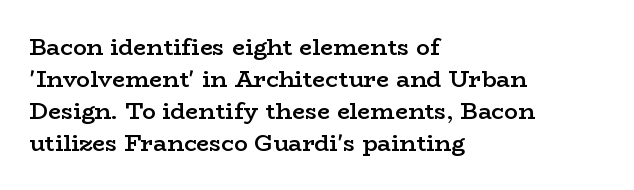
The image shows 23 px text type, upright; set left-aligned, normal line spacing (1.39x), normal letter spacing, not underlined.
